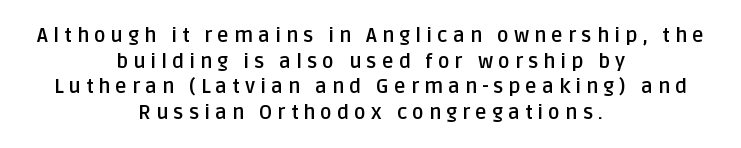
Glance below the letters and you will spot only blank space. Reading down the column, the eye jumps a familiar distance to each next line. There is plenty of visible air inserted between adjacent glyphs. Italic: no, the glyphs are upright roman. In CSS terms this would be text-align: center.
